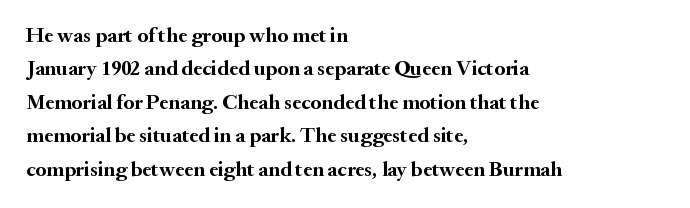
The image shows 21 px bold type, upright; set left-aligned, normal line spacing (1.59x), normal letter spacing, not underlined.
